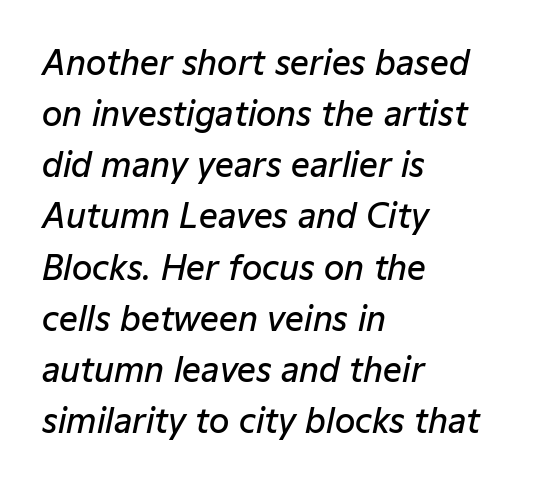
The image shows 33 px semibold type, italic (leaning right); set left-aligned, normal line spacing (1.55x), normal letter spacing, not underlined; low stroke contrast and a medium x-height.
